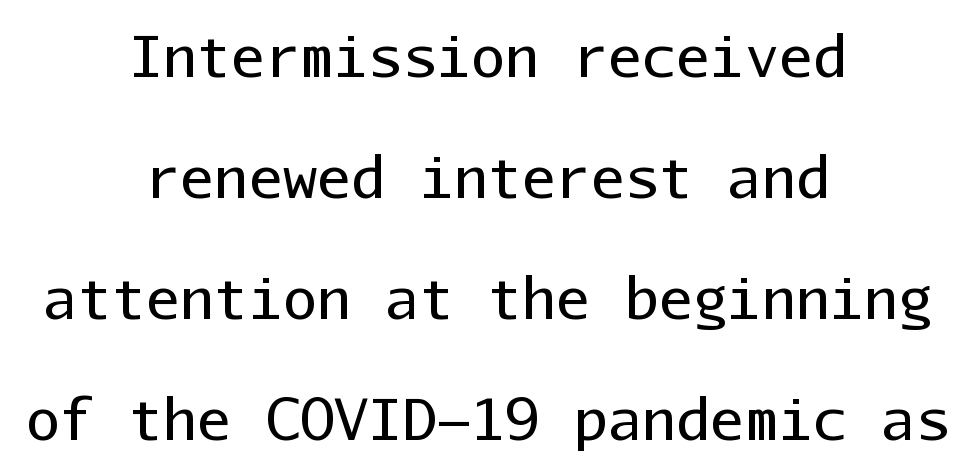
Standard letterfit; no display-style spreading of the glyphs. Descender tails drop into unmarked territory. Line spacing here is loose. The rendering uses typewriter-style spacing with identical character cells. The font's upright variant was chosen for this text.
